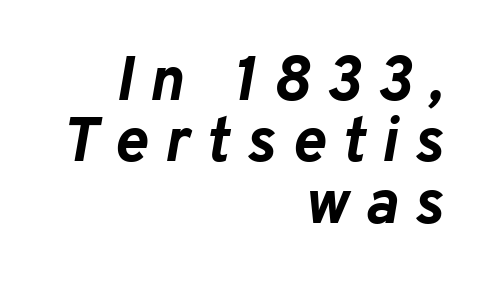
{"italic": "yes", "lean": "right", "slant_degrees": 10, "bold": "yes", "weight": "bold", "width": "normal", "stroke_contrast": "low", "x_height": "medium", "monospaced": "no", "underline": "no", "align": "right", "line_spacing": "tight", "line_spacing_ratio": 0.99, "letter_spacing": "wide", "letter_spacing_em": 0.27, "glyph_px": 62}
